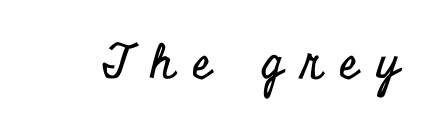
{"serif": "yes", "width": "condensed", "stroke_contrast": "low", "x_height": "small", "monospaced": "no", "underline": "no", "letter_spacing": "wide", "letter_spacing_em": 0.38, "glyph_px": 47}
